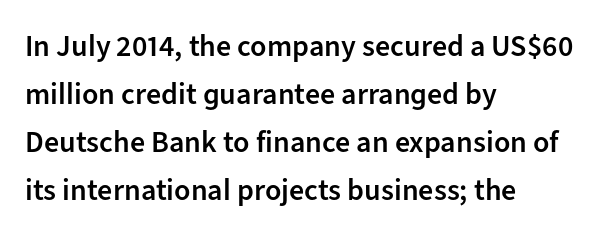
The image shows 30 px semibold sans-serif type, upright; set left-aligned, normal line spacing (1.6x), normal letter spacing, not underlined; low stroke contrast and a medium x-height.
